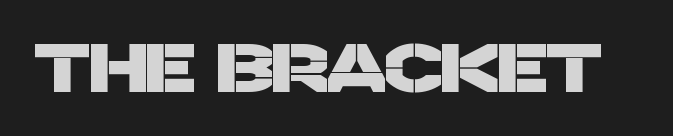
The image shows 69 px sans-serif type; set normal letter spacing, not underlined; low stroke contrast and a large x-height.
